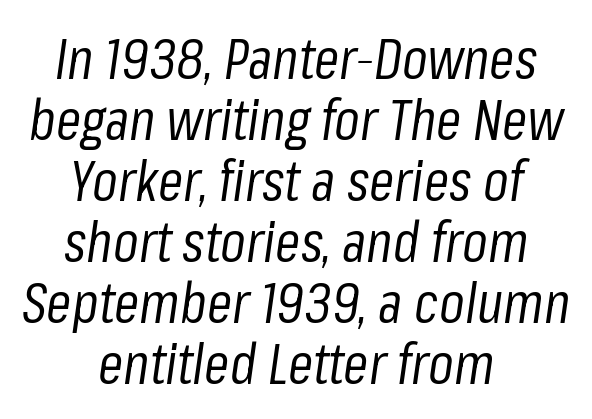
Descender tails drop into unmarked territory. A quiet, ordinary-to-light weight characterises the typeface. If you folded the block vertically in half, each line would mirror itself in length. There's an unmistakable incline to the writing here.
